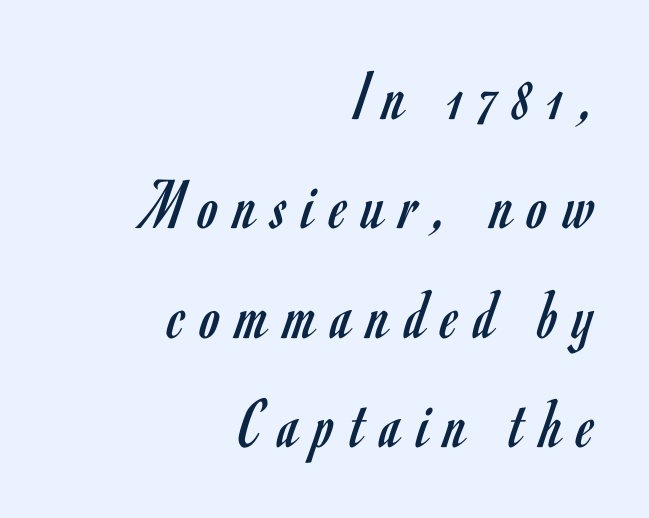
The image shows 72 px regular-weight, condensed sans-serif type; set right-aligned, normal line spacing (1.52x), unusually wide letter spacing (+0.22 em), not underlined; low stroke contrast and a small x-height.
